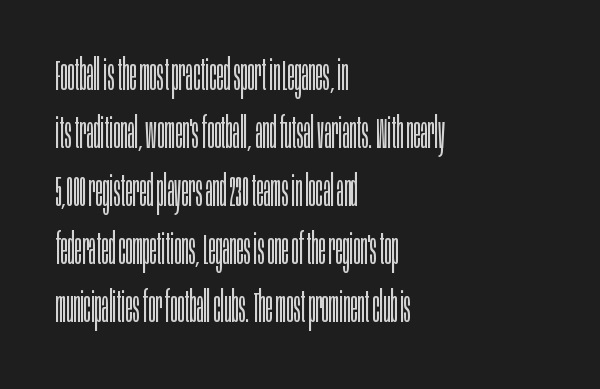
Q: Is the text bold? A: No.
Q: Is the text italic (slanted)? A: No, it is upright.
Q: Is the typeface a serif or a sans-serif typeface? A: Sans-serif.
Q: Is the text underlined? A: No.
Q: How is the paragraph aligned? A: Left-aligned.
Q: Is the spacing between letters normal or unusually wide? A: Normal.
Q: Is the spacing between lines tight, normal or loose? A: Normal.
Q: Width (condensed, normal, or wide)? A: Condensed.
Q: Stroke contrast? A: Low.
Q: x-height? A: Large.
Q: Monospaced? A: No.
